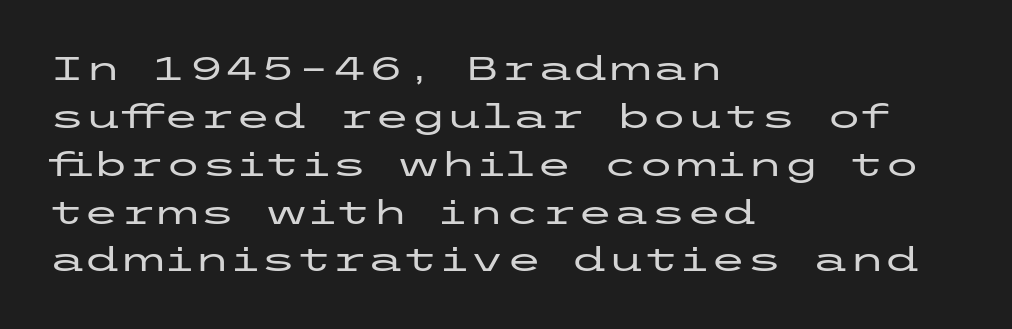
Standard letterfit; no display-style spreading of the glyphs. Casual observation: everything's shoved over to the left. Bare-footed words on every line. Serifs: no, the terminals of the letterforms are clean. A normal amount of white space separates one row of letters from the next.
